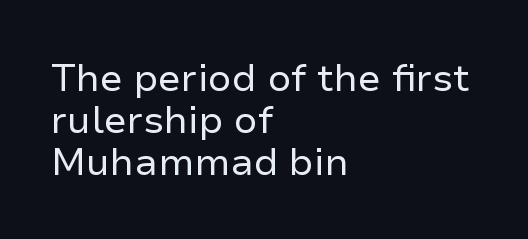
Q: Is the text bold? A: No.
Q: Is the text italic (slanted)? A: No, it is upright.
Q: Is the typeface a serif or a sans-serif typeface? A: Sans-serif.
Q: Is the text underlined? A: No.
Q: How is the paragraph aligned? A: Left-aligned.
Q: Is the spacing between letters normal or unusually wide? A: Normal.
Q: Is the spacing between lines tight, normal or loose? A: Tight.
Q: Width (condensed, normal, or wide)? A: Normal.
Q: Stroke contrast? A: Low.
Q: x-height? A: Medium.
Q: Monospaced? A: No.
